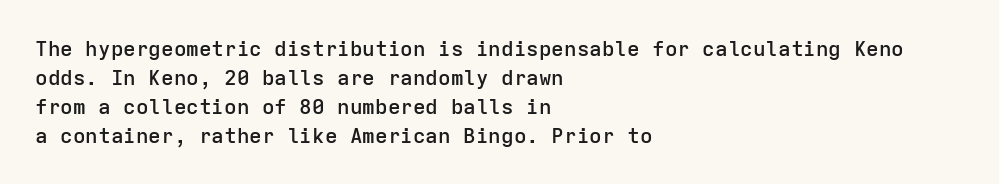
Q: Is the text bold? A: Semi-bold.
Q: Is the text italic (slanted)? A: No, it is upright.
Q: Is the text underlined? A: No.
Q: How is the paragraph aligned? A: Left-aligned.
Q: Is the spacing between letters normal or unusually wide? A: Normal.
Q: Is the spacing between lines tight, normal or loose? A: Normal.
